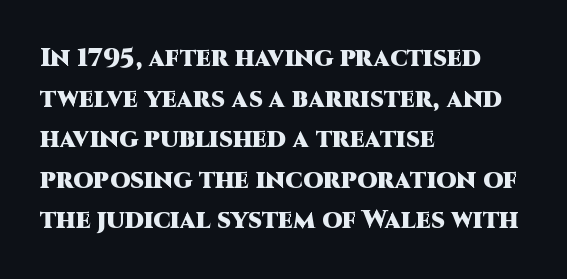
The image shows 26 px bold type, upright; set left-aligned, normal line spacing (1.56x), normal letter spacing, not underlined.
